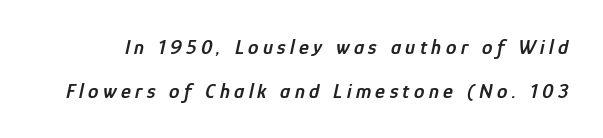
Q: Is the text bold? A: Semi-bold.
Q: Is the text italic (slanted)? A: Yes, it leans right by about 12 degrees.
Q: Is the text underlined? A: No.
Q: Is the spacing between letters normal or unusually wide? A: Unusually wide.
Q: Is the spacing between lines tight, normal or loose? A: Loose.
